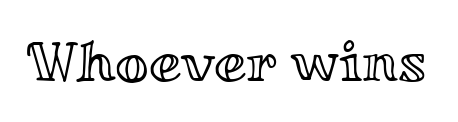
The image shows 58 px wide type, upright; set normal letter spacing, not underlined; a small x-height.
